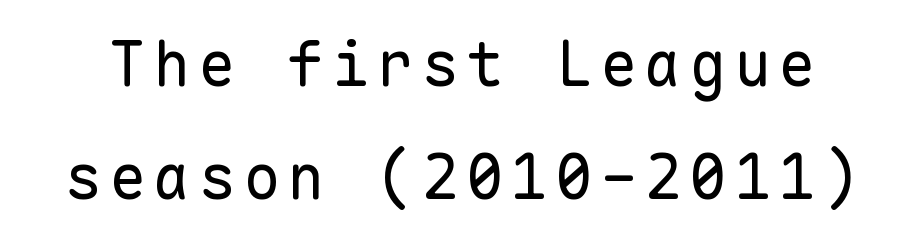
The image shows 62 px regular-weight sans-serif type, upright, monospaced; set line spacing 1.82x, not underlined; low stroke contrast and a medium x-height.
